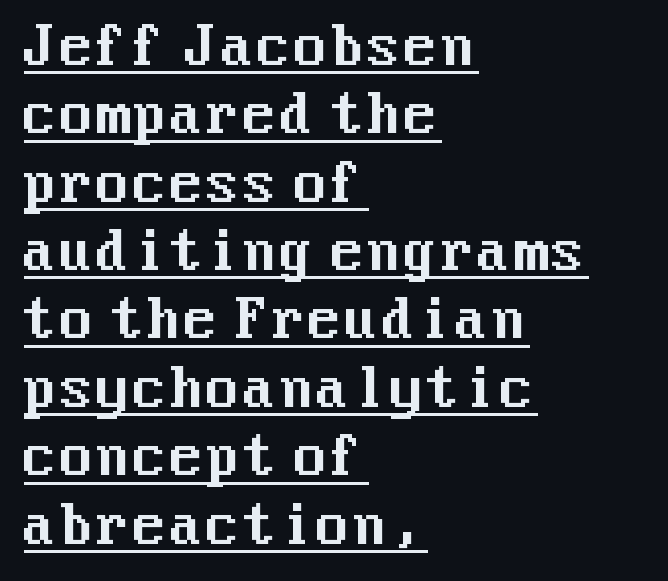
Q: Is the text italic (slanted)? A: No, it is upright.
Q: Is the typeface a serif or a sans-serif typeface? A: Sans-serif.
Q: Is the text underlined? A: Yes.
Q: How is the paragraph aligned? A: Left-aligned.
Q: Is the spacing between letters normal or unusually wide? A: Normal.
Q: Is the spacing between lines tight, normal or loose? A: Normal.
Q: Width (condensed, normal, or wide)? A: Normal.
Q: Stroke contrast? A: Medium.
Q: x-height? A: Medium.
